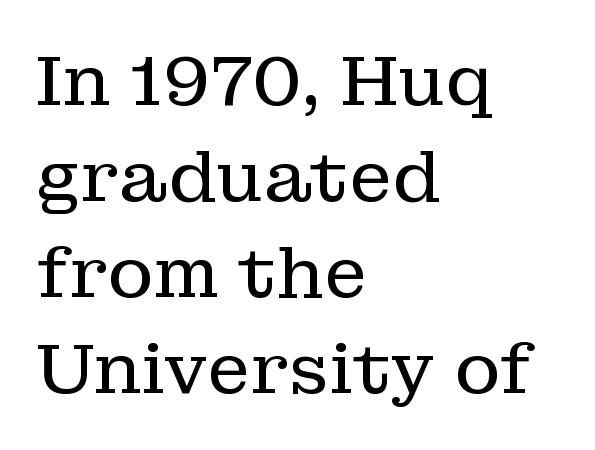
One glance says typical: line gaps are just what's usual. Vertical stems look standard width or narrower in stroke. Underlining? Definitely not there. The typography opts for an upright posture over an oblique one.
